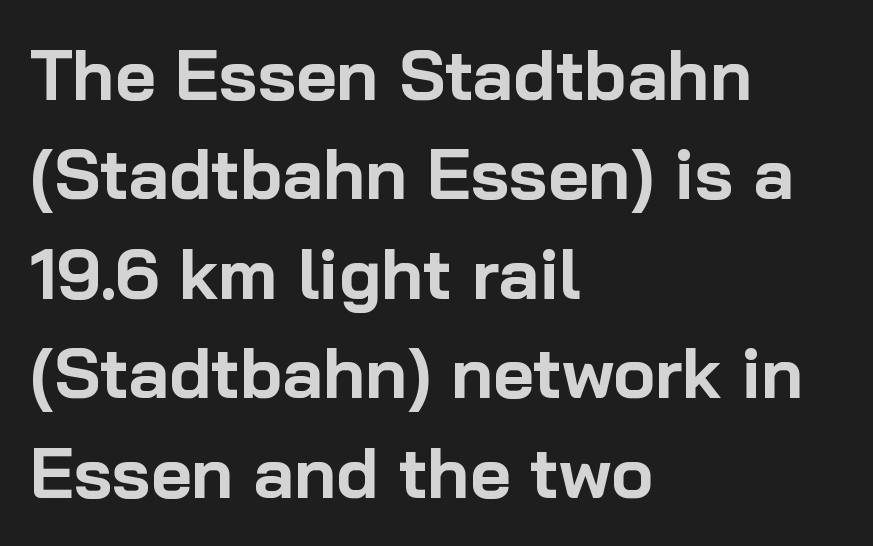
{"serif": "no", "italic": "no", "bold": "yes", "weight": "bold", "width": "normal", "stroke_contrast": "low", "x_height": "medium", "monospaced": "no", "underline": "no", "align": "left", "line_spacing": "normal", "line_spacing_ratio": 1.42, "letter_spacing": "normal", "letter_spacing_em": 0.0, "glyph_px": 70}
